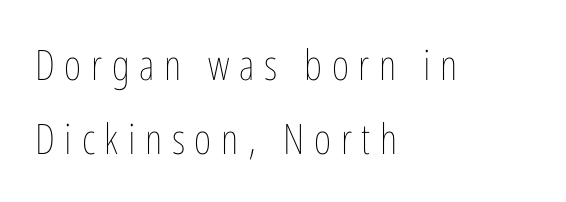
The image shows 42 px thin, condensed type, upright; set left-aligned, line spacing 1.76x, unusually wide letter spacing (+0.23 em), not underlined; low stroke contrast and a medium x-height.
